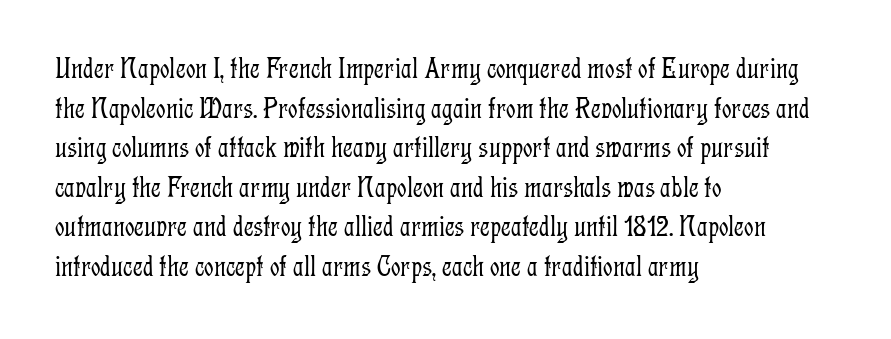
{"serif": "yes", "italic": "no", "bold": "no", "weight": "light", "width": "condensed", "stroke_contrast": "low", "x_height": "medium", "monospaced": "no", "underline": "no", "align": "left", "line_spacing": "normal", "line_spacing_ratio": 1.32, "letter_spacing": "normal", "letter_spacing_em": 0.0, "glyph_px": 30}
